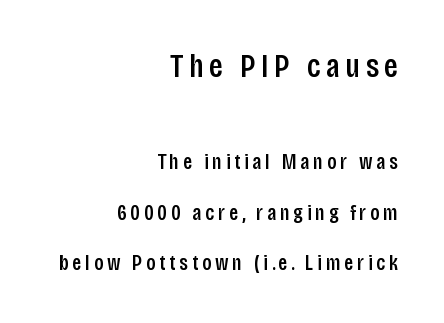
Quick note: not italic, upright. Short and long lines alike share a common ending point at right. The designer gave the opening block more size than the closing block. Whoever set this chose breathing room over compactness in the vertical rhythm. Serif or sans? Sans — the stroke terminals are bare. Beneath every word, the page is bare.
